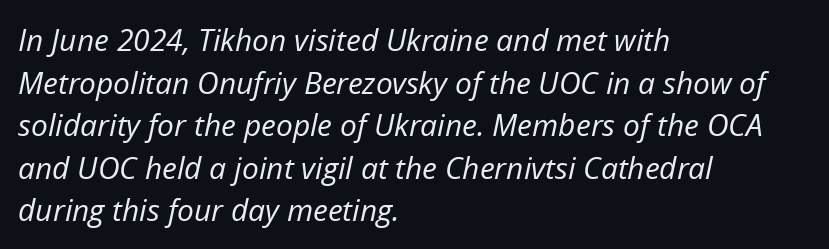
The image shows 30 px regular-weight type, italic (leaning right); set left-aligned, normal line spacing (1.42x), normal letter spacing, not underlined; low stroke contrast and a medium x-height.
